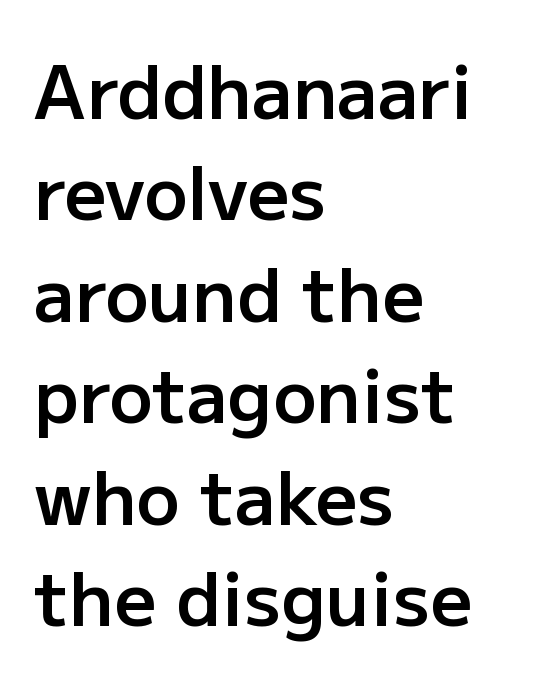
{"serif": "no", "italic": "no", "bold": "semi", "weight": "semibold", "width": "normal", "stroke_contrast": "low", "x_height": "medium", "monospaced": "no", "underline": "no", "align": "left", "line_spacing": "normal", "line_spacing_ratio": 1.39, "letter_spacing": "normal", "letter_spacing_em": 0.0, "glyph_px": 73}
